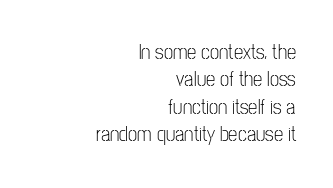
{"italic": "no", "bold": "no", "underline": "no", "align": "right", "line_spacing": "normal", "line_spacing_ratio": 1.3, "letter_spacing": "normal", "letter_spacing_em": 0.0, "glyph_px": 21}
